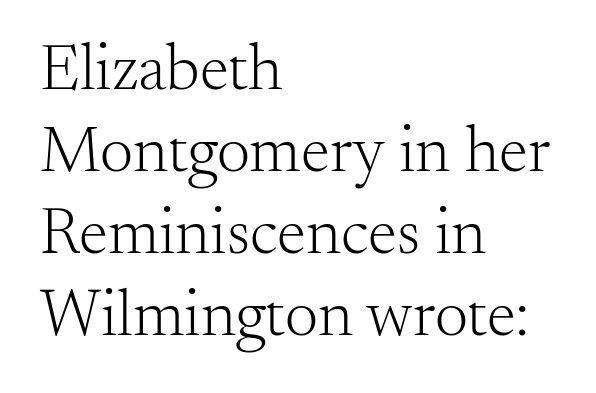
The face used here is proportionally spaced, like ordinary book or web type. Posture: straight, roman, zero tilt. The text block is weighted toward the left margin, trailing off unevenly rightward. Letter spacing: default. Nothing heavy about these letters — not bold at all. The foot of each line stays bare and open.
